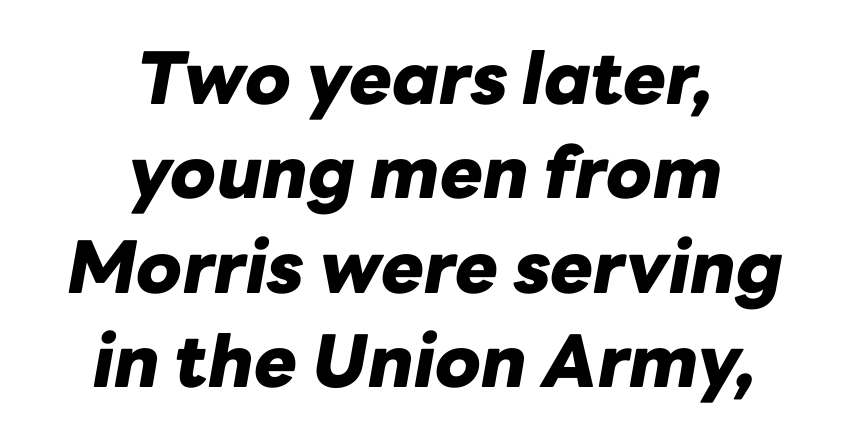
Q: Is the text bold? A: Yes.
Q: Is the text italic (slanted)? A: Yes, it leans right by about 10 degrees.
Q: Is the text underlined? A: No.
Q: How is the paragraph aligned? A: Centered.
Q: Is the spacing between letters normal or unusually wide? A: Normal.
Q: Is the spacing between lines tight, normal or loose? A: Normal.
Q: Width (condensed, normal, or wide)? A: Normal.
Q: Stroke contrast? A: Low.
Q: x-height? A: Medium.
Q: Monospaced? A: No.
